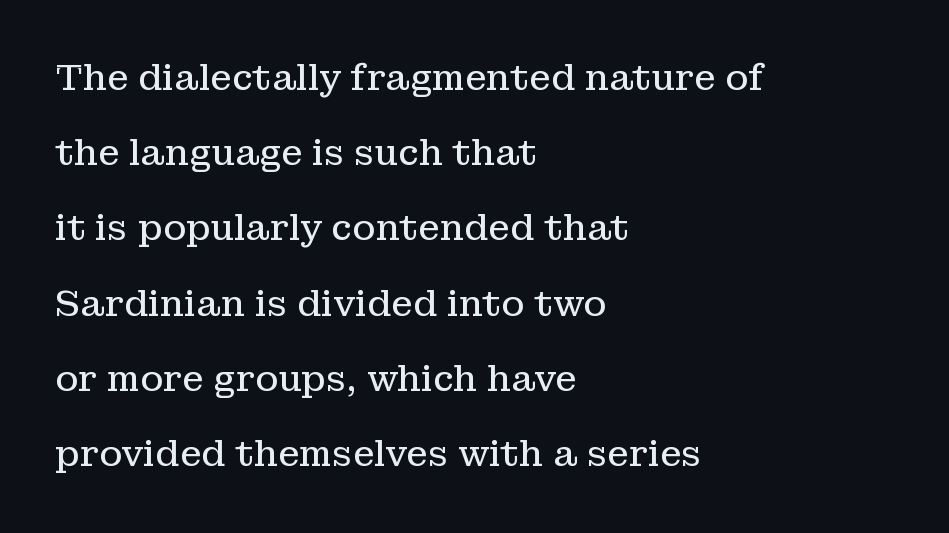
The image shows 35 px regular-weight serif type, upright; set left-aligned, loose line spacing (2.15x), normal letter spacing, not underlined; low stroke contrast and a medium x-height.
